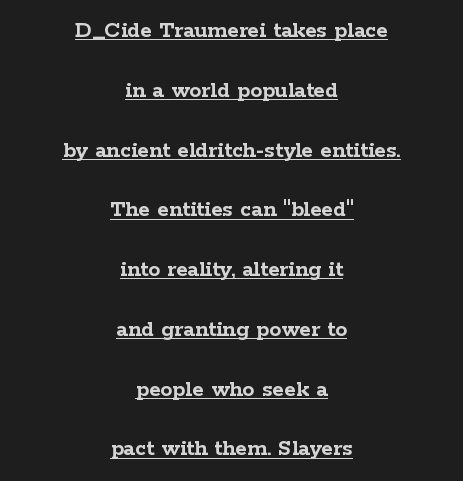
The image shows 24 px bold type, upright; set centered, loose line spacing (2.49x), normal letter spacing, underlined.
